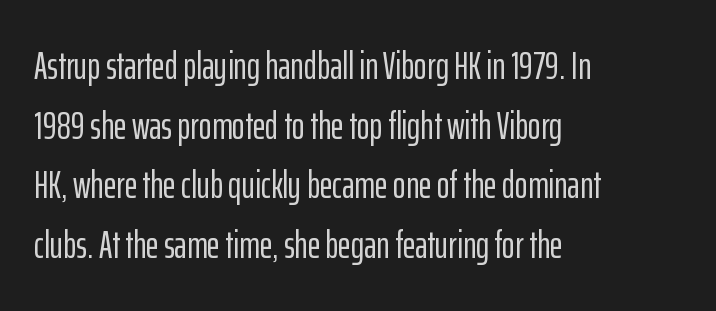
Horizontally, the lines are justified to the leading edge only. Between one letter and the next there's only the usual sliver of space. Note: no serifs on the glyphs. Unmarked baselines from the first word to the last. Posture: upright roman. Baseline-to-baseline distance is the conventional proportion of letter height.
